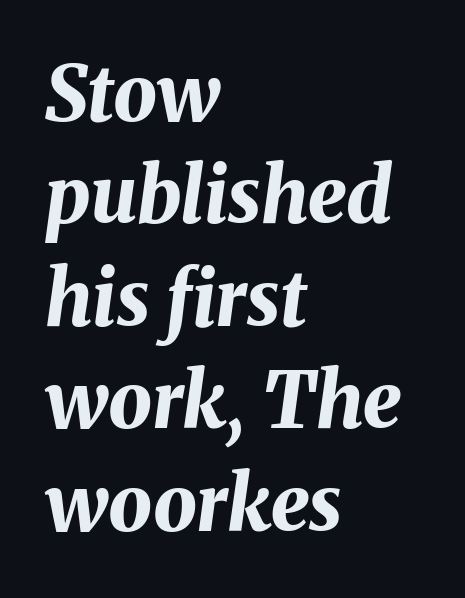
The image shows 77 px bold type, italic (leaning right); set left-aligned, normal line spacing (1.33x), normal letter spacing, not underlined; medium stroke contrast and a medium x-height.
